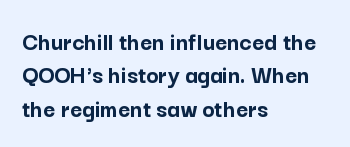
{"italic": "no", "bold": "yes", "underline": "no", "align": "left", "line_spacing": "normal", "line_spacing_ratio": 1.28, "letter_spacing": "normal", "letter_spacing_em": 0.0, "glyph_px": 26}
